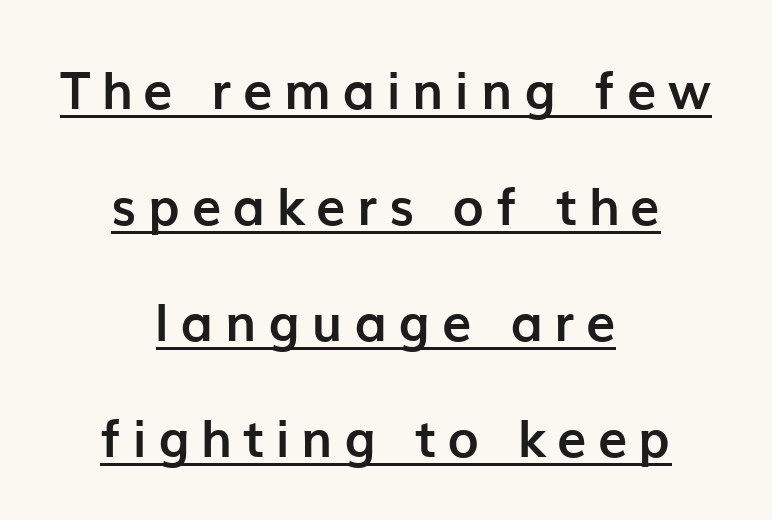
Q: Is the text bold? A: Yes.
Q: Is the text italic (slanted)? A: No, it is upright.
Q: Is the typeface a serif or a sans-serif typeface? A: Sans-serif.
Q: Is the text underlined? A: Yes.
Q: How is the paragraph aligned? A: Centered.
Q: Is the spacing between letters normal or unusually wide? A: Unusually wide.
Q: Is the spacing between lines tight, normal or loose? A: Loose.
Q: Width (condensed, normal, or wide)? A: Normal.
Q: Stroke contrast? A: Low.
Q: x-height? A: Medium.
Q: Monospaced? A: No.
